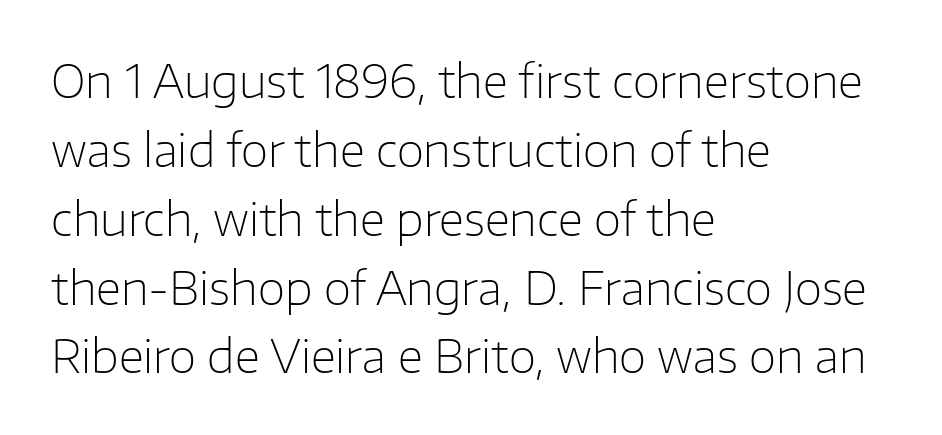
Q: Is the text bold? A: No.
Q: Is the text italic (slanted)? A: No, it is upright.
Q: Is the typeface a serif or a sans-serif typeface? A: Sans-serif.
Q: Is the text underlined? A: No.
Q: How is the paragraph aligned? A: Left-aligned.
Q: Is the spacing between letters normal or unusually wide? A: Normal.
Q: Is the spacing between lines tight, normal or loose? A: Normal.
Q: Width (condensed, normal, or wide)? A: Normal.
Q: Stroke contrast? A: Low.
Q: x-height? A: Medium.
Q: Monospaced? A: No.
